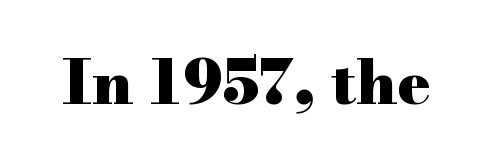
The image shows 62 px heavy, wide serif type, upright; set normal letter spacing, not underlined; high stroke contrast and a small x-height.
